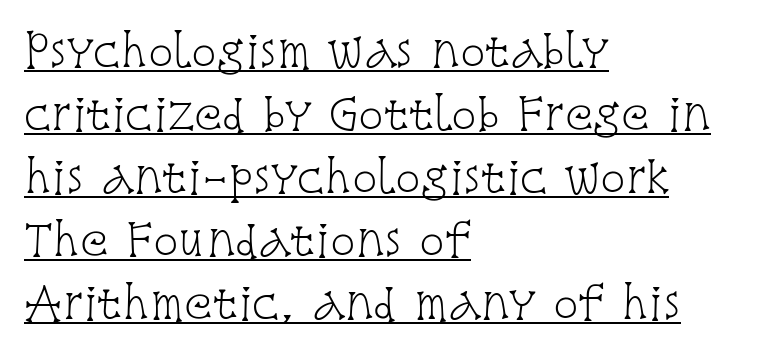
The image shows 42 px light, condensed serif type, upright; set left-aligned, normal line spacing (1.5x), normal letter spacing, underlined; low stroke contrast and a large x-height.
